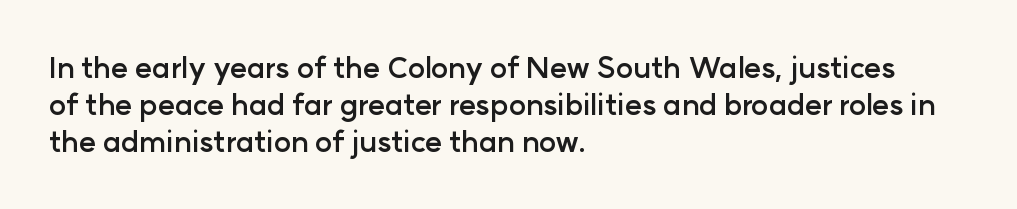
Q: Is the text bold? A: Yes.
Q: Is the text italic (slanted)? A: No, it is upright.
Q: Is the typeface a serif or a sans-serif typeface? A: Sans-serif.
Q: Is the text underlined? A: No.
Q: How is the paragraph aligned? A: Left-aligned.
Q: Is the spacing between letters normal or unusually wide? A: Normal.
Q: Is the spacing between lines tight, normal or loose? A: Normal.
Q: Width (condensed, normal, or wide)? A: Normal.
Q: Stroke contrast? A: Low.
Q: x-height? A: Medium.
Q: Monospaced? A: No.
